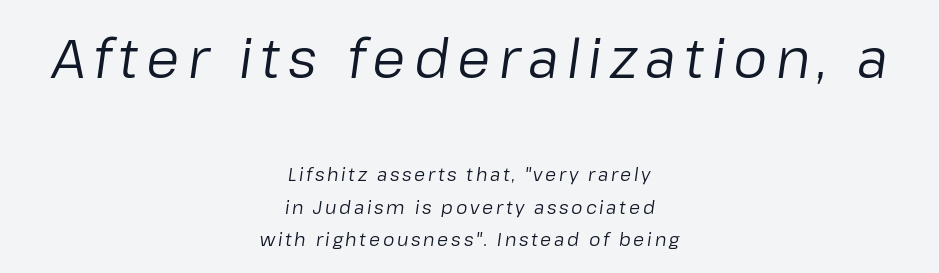
Descenders are the only things crossing below the line. The rendering positions every line midway between the sides. The strokes carry an ordinary text weight at most. The face used here has a pronounced slope to its letters. Varying glyph widths throughout — classic text-font behaviour. The rendering shrinks the type as you move from the upper chunk to the lower.
